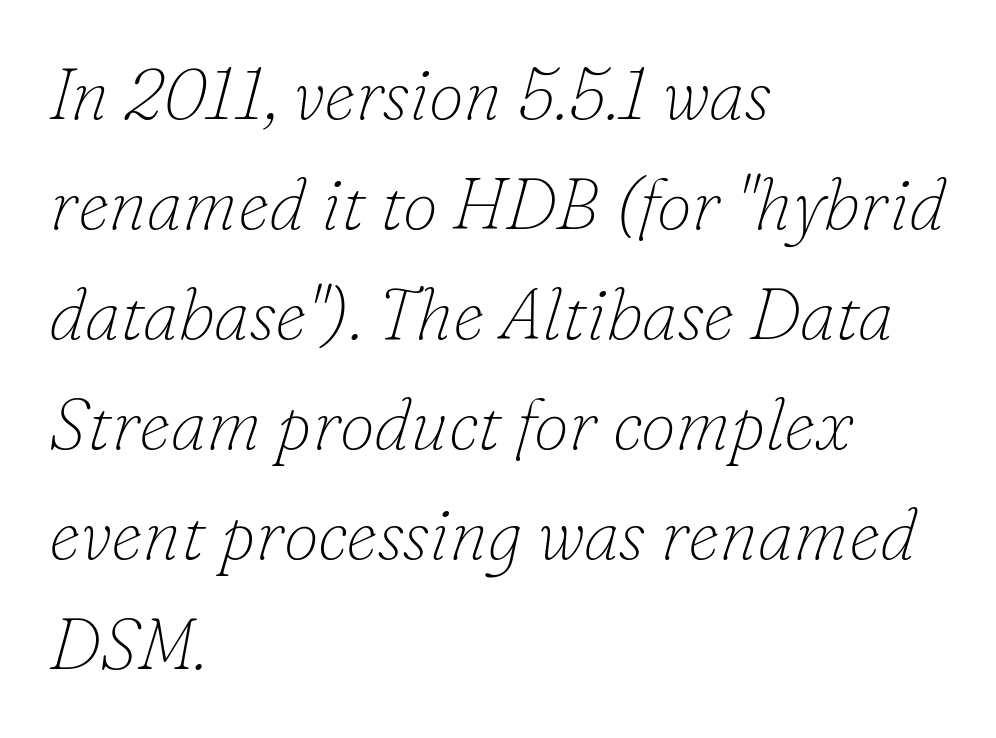
{"serif": "yes", "italic": "yes", "lean": "right", "slant_degrees": 16, "bold": "no", "weight": "thin", "width": "normal", "stroke_contrast": "low", "x_height": "small", "monospaced": "no", "underline": "no", "align": "left", "line_spacing": "normal", "line_spacing_ratio": 1.55, "letter_spacing": "normal", "letter_spacing_em": 0.0, "glyph_px": 71}
